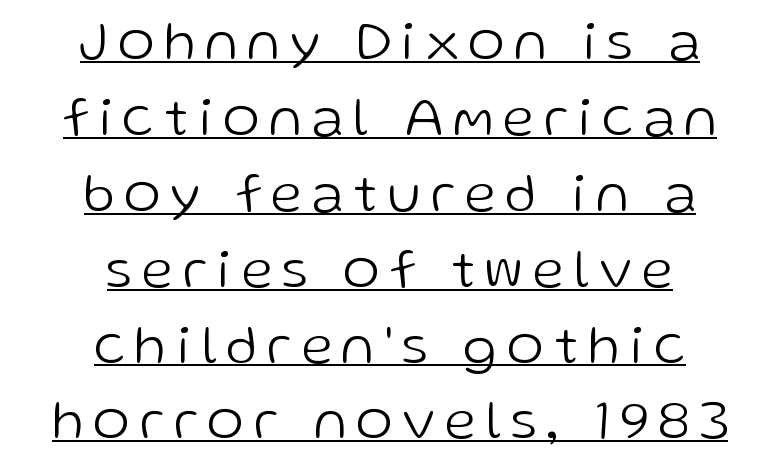
Q: Is the text bold? A: No.
Q: Is the text italic (slanted)? A: No, it is upright.
Q: Is the typeface a serif or a sans-serif typeface? A: Sans-serif.
Q: Is the text underlined? A: Yes.
Q: How is the paragraph aligned? A: Centered.
Q: Is the spacing between lines tight, normal or loose? A: Normal.
Q: Width (condensed, normal, or wide)? A: Normal.
Q: Stroke contrast? A: Low.
Q: x-height? A: Medium.
Q: Monospaced? A: No.
